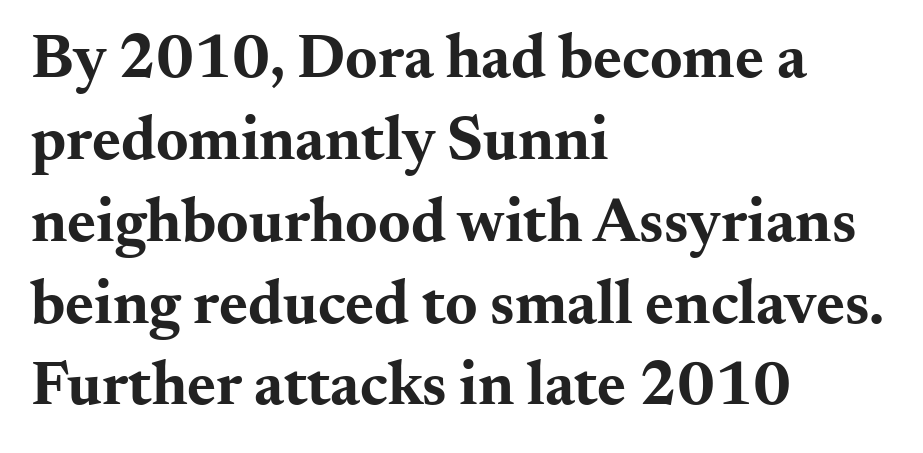
Q: Is the text bold? A: Yes.
Q: Is the text italic (slanted)? A: No, it is upright.
Q: Is the typeface a serif or a sans-serif typeface? A: Serif.
Q: Is the text underlined? A: No.
Q: How is the paragraph aligned? A: Left-aligned.
Q: Is the spacing between letters normal or unusually wide? A: Normal.
Q: Is the spacing between lines tight, normal or loose? A: Normal.
Q: Width (condensed, normal, or wide)? A: Wide.
Q: Stroke contrast? A: Medium.
Q: x-height? A: Small.
Q: Monospaced? A: No.
